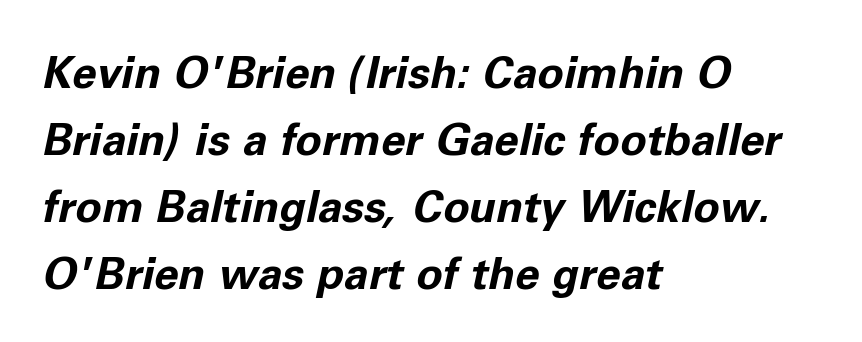
The image shows 44 px bold type, italic (leaning right); set left-aligned, normal line spacing (1.52x), normal letter spacing, not underlined; low stroke contrast and a medium x-height.
